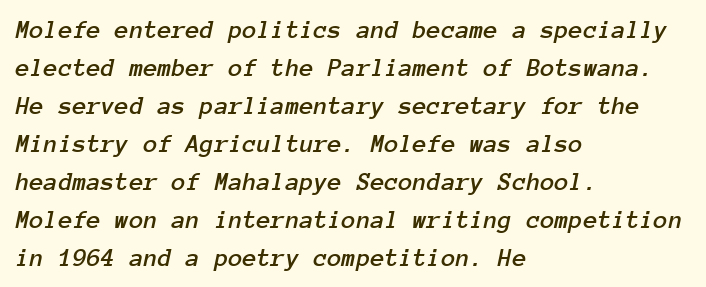
The vertical gap from one line to the next is medium. The text block is weighted toward the left margin, trailing off unevenly rightward. The space directly below the letters is spotless. Posture: slanted. Characters follow at the spacing the type designer built in.
